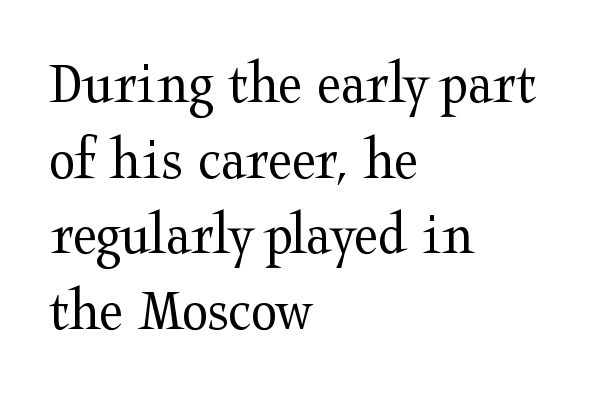
{"serif": "yes", "italic": "no", "bold": "no", "weight": "regular", "width": "wide", "stroke_contrast": "medium", "x_height": "medium", "monospaced": "no", "underline": "no", "align": "left", "line_spacing_ratio": 1.24, "letter_spacing": "normal", "letter_spacing_em": 0.0, "glyph_px": 61}
